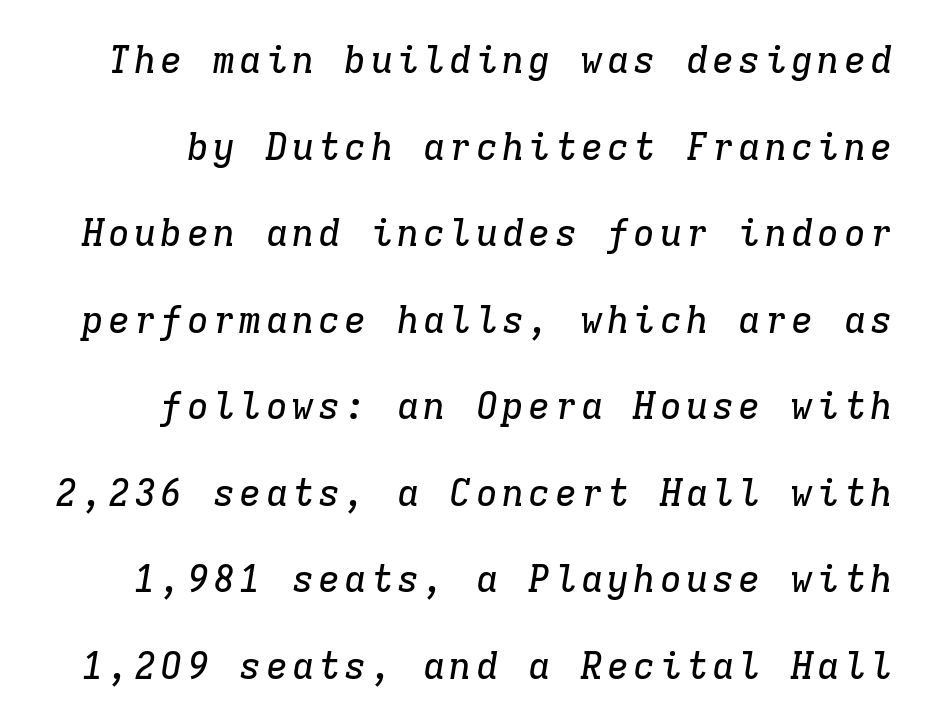
The image shows 37 px serif type, italic (leaning right), monospaced; set loose line spacing (2.34x), not underlined; low stroke contrast and a medium x-height.
